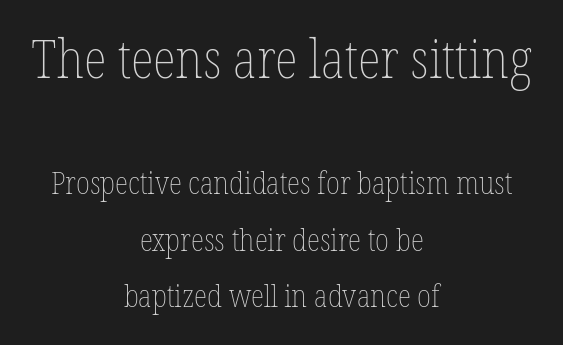
The image shows 54 px thin, condensed type, upright; set centered, line spacing 1.82x, normal letter spacing, not underlined; the first (top) block is 1.74x larger; low stroke contrast and a medium x-height.
